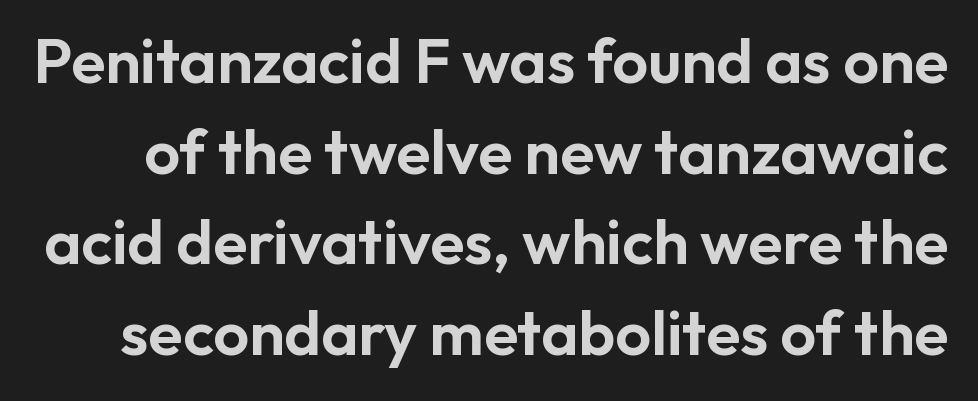
The image shows 63 px sans-serif type, upright; set normal line spacing (1.44x), normal letter spacing, not underlined; low stroke contrast and a medium x-height.
